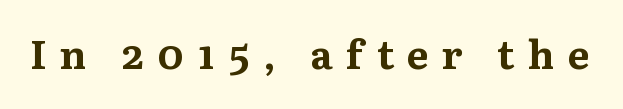
The image shows 40 px bold serif type, upright; set unusually wide letter spacing (+0.34 em), not underlined; medium stroke contrast and a medium x-height.
